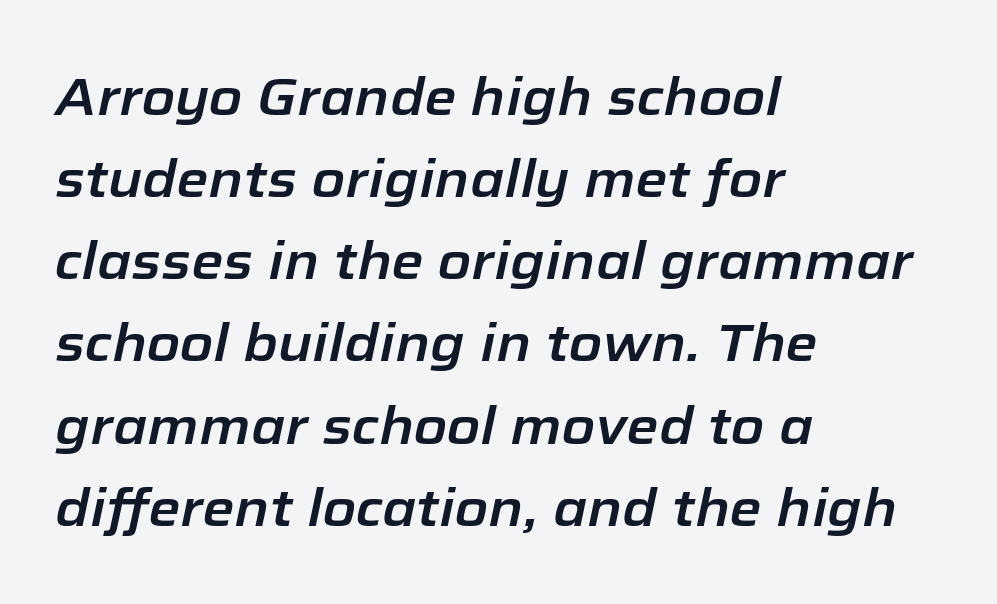
The image shows 52 px text type, italic (leaning right); set left-aligned, normal line spacing (1.58x), normal letter spacing, not underlined; low stroke contrast and a medium x-height.
